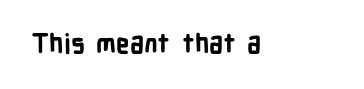
{"italic": "no", "bold": "yes", "underline": "no", "letter_spacing": "normal", "letter_spacing_em": 0.0, "glyph_px": 26}
